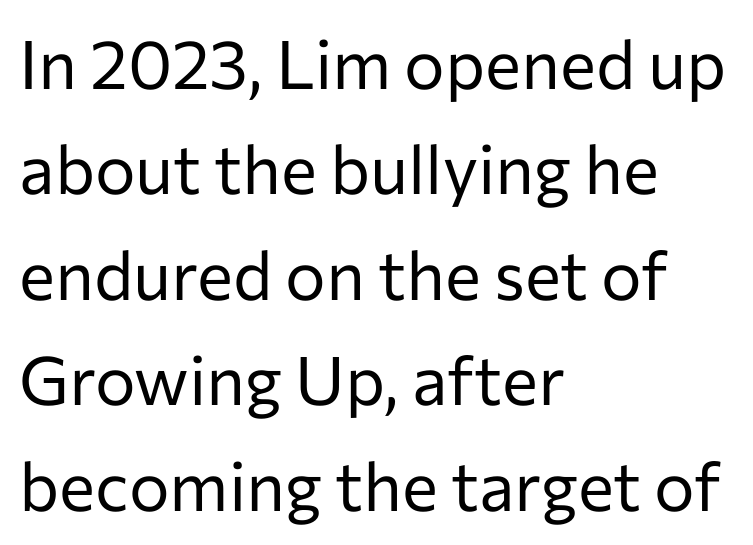
Does the lettering tilt? It doesn't — this is upright. Here the designer chose a conventional face with non-uniform glyph widths. This is not heavy type; no bold has been used. Examine the stroke ends and you'll find no serifs.
